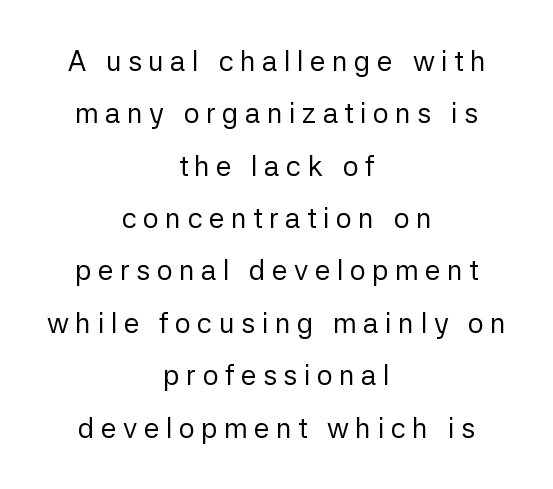
The image shows 28 px regular-weight sans-serif type, upright; set centered, line spacing 1.87x, unusually wide letter spacing (+0.23 em), not underlined; low stroke contrast and a medium x-height.
